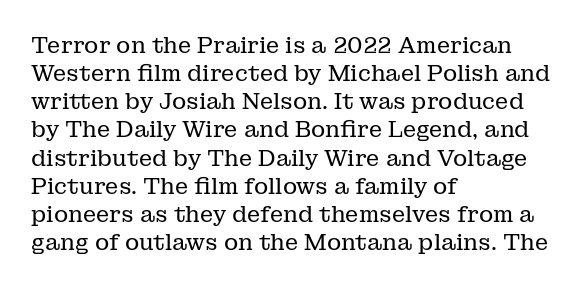
Q: Is the text bold? A: No.
Q: Is the text italic (slanted)? A: No, it is upright.
Q: Is the text underlined? A: No.
Q: How is the paragraph aligned? A: Left-aligned.
Q: Is the spacing between letters normal or unusually wide? A: Normal.
Q: Is the spacing between lines tight, normal or loose? A: Normal.
